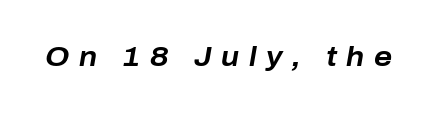
{"italic": "yes", "lean": "right", "slant_degrees": 10, "bold": "yes", "underline": "no", "letter_spacing": "wide", "letter_spacing_em": 0.35, "glyph_px": 27}
